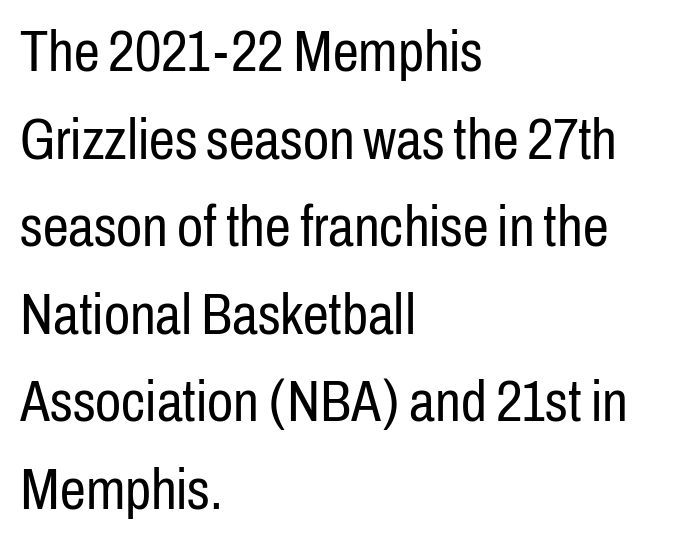
The image shows 58 px regular-weight, condensed sans-serif type, upright; set left-aligned, normal line spacing (1.51x), normal letter spacing, not underlined; low stroke contrast and a medium x-height.
